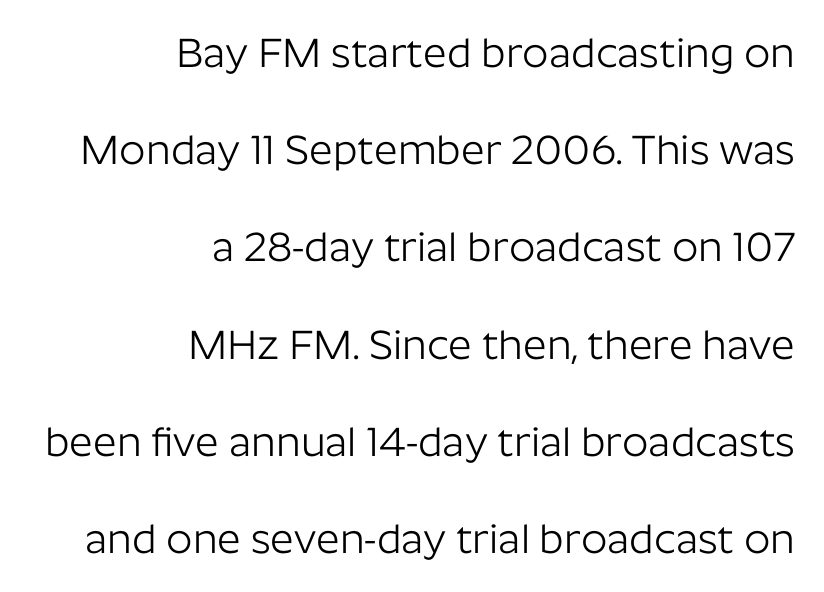
A roman cut, with each character standing at attention. Compared with typical paragraphs, the rows here are farther apart. A light-to-regular cut is what we see here. Is this a fixed-width face? No — the glyphs have proportional, varying widths.
